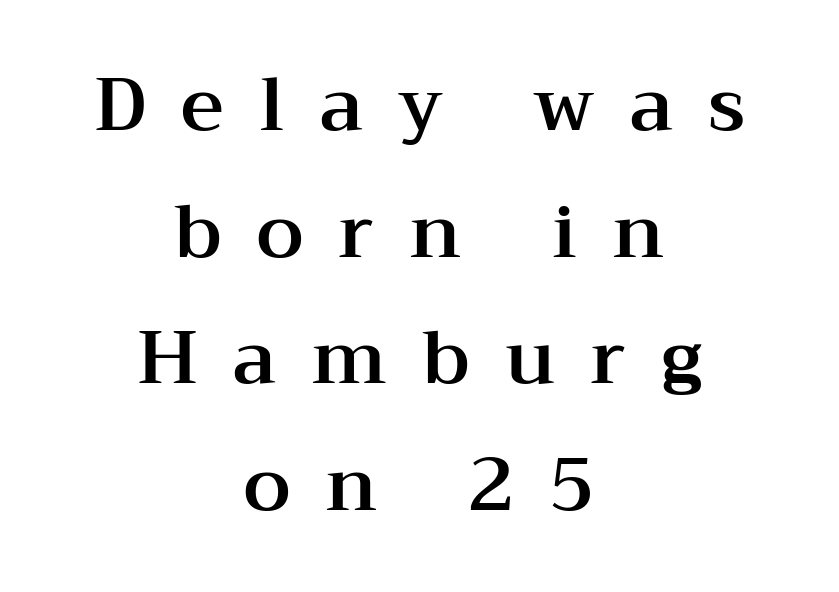
Q: Is the text italic (slanted)? A: No, it is upright.
Q: Is the typeface a serif or a sans-serif typeface? A: Serif.
Q: Is the text underlined? A: No.
Q: How is the paragraph aligned? A: Centered.
Q: Is the spacing between letters normal or unusually wide? A: Unusually wide.
Q: Is the spacing between lines tight, normal or loose? A: Normal.
Q: Width (condensed, normal, or wide)? A: Wide.
Q: Stroke contrast? A: Medium.
Q: x-height? A: Medium.
Q: Monospaced? A: No.
